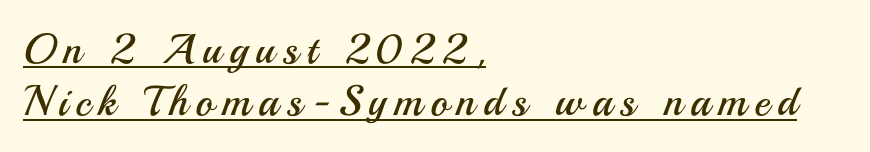
The image shows 42 px regular-weight sans-serif type; set left-aligned, normal line spacing (1.25x), underlined; medium stroke contrast and a small x-height.
